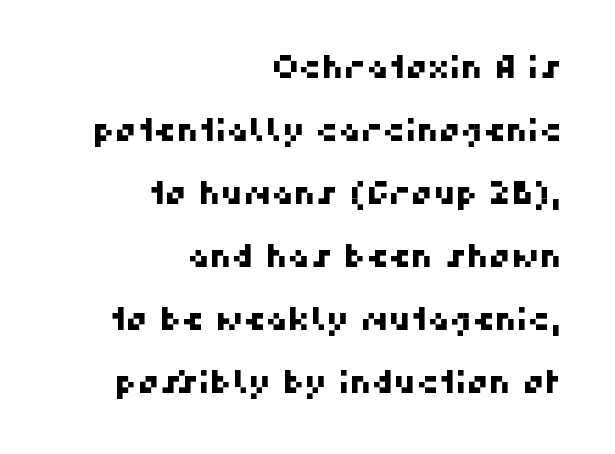
Q: Is the typeface a serif or a sans-serif typeface? A: Sans-serif.
Q: Is the text underlined? A: No.
Q: How is the paragraph aligned? A: Right-aligned.
Q: Is the spacing between letters normal or unusually wide? A: Normal.
Q: Is the spacing between lines tight, normal or loose? A: Loose.
Q: Width (condensed, normal, or wide)? A: Normal.
Q: Stroke contrast? A: High.
Q: x-height? A: Medium.
Q: Monospaced? A: No.
